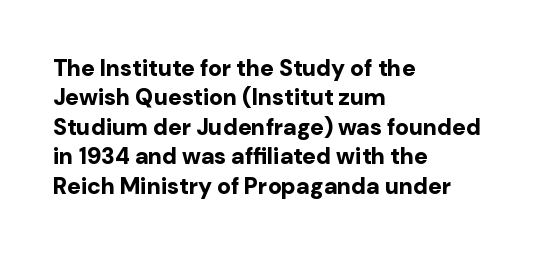
Q: Is the text bold? A: Yes.
Q: Is the text italic (slanted)? A: No, it is upright.
Q: Is the text underlined? A: No.
Q: How is the paragraph aligned? A: Left-aligned.
Q: Is the spacing between letters normal or unusually wide? A: Normal.
Q: Is the spacing between lines tight, normal or loose? A: Normal.
